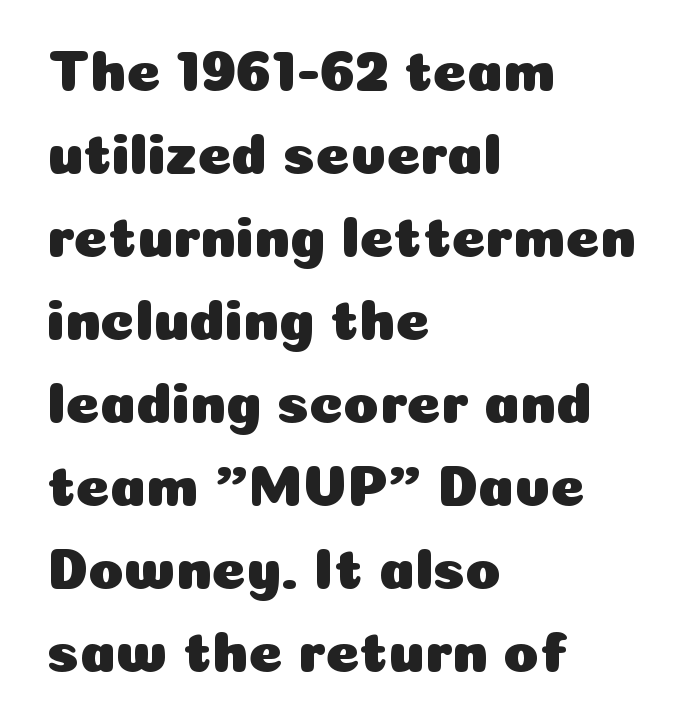
Q: Is the text italic (slanted)? A: No, it is upright.
Q: Is the typeface a serif or a sans-serif typeface? A: Sans-serif.
Q: Is the text underlined? A: No.
Q: How is the paragraph aligned? A: Left-aligned.
Q: Is the spacing between letters normal or unusually wide? A: Normal.
Q: Is the spacing between lines tight, normal or loose? A: Normal.
Q: Width (condensed, normal, or wide)? A: Normal.
Q: Stroke contrast? A: Low.
Q: x-height? A: Medium.
Q: Monospaced? A: No.
